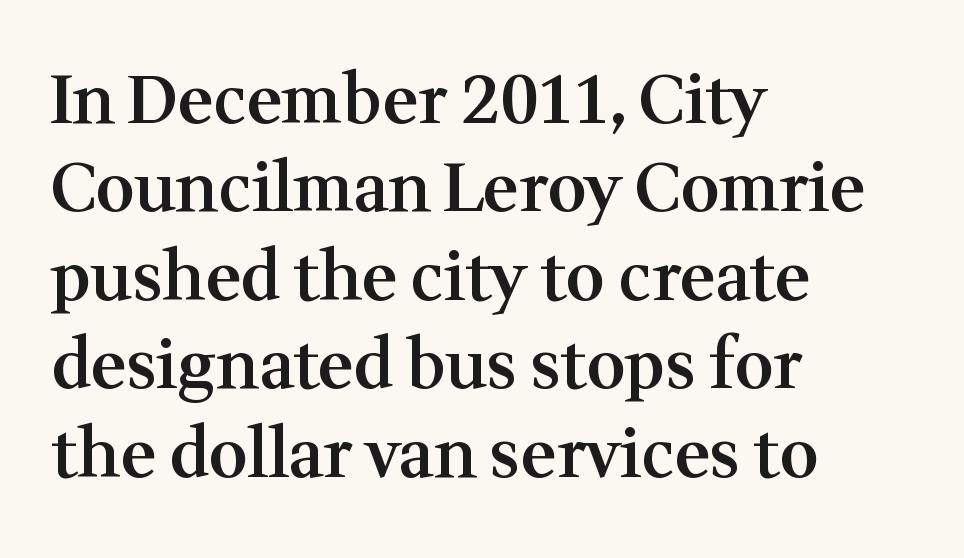
Q: Is the text bold? A: Semi-bold.
Q: Is the text italic (slanted)? A: No, it is upright.
Q: Is the typeface a serif or a sans-serif typeface? A: Serif.
Q: Is the text underlined? A: No.
Q: How is the paragraph aligned? A: Left-aligned.
Q: Is the spacing between letters normal or unusually wide? A: Normal.
Q: Is the spacing between lines tight, normal or loose? A: Normal.
Q: Width (condensed, normal, or wide)? A: Normal.
Q: Stroke contrast? A: Medium.
Q: x-height? A: Medium.
Q: Monospaced? A: No.
